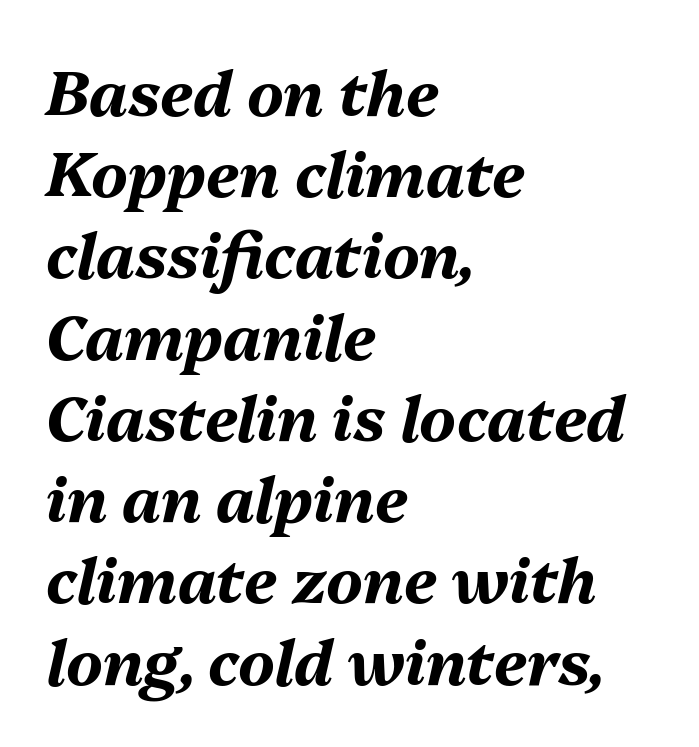
Heft: maximum for text — a bold. There is no visible air inserted between adjacent glyphs. The passage shown stacks its lines at a standard gap. Style check: oblique.
